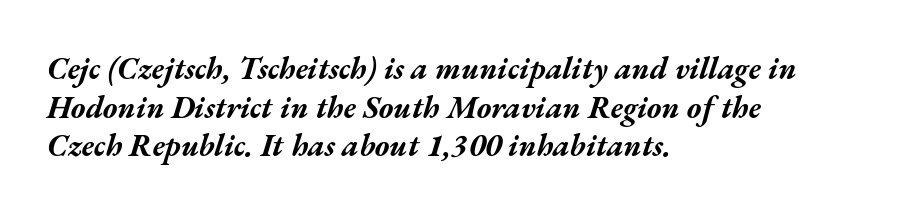
{"italic": "yes", "lean": "right", "slant_degrees": 17, "bold": "yes", "weight": "bold", "width": "wide", "stroke_contrast": "medium", "x_height": "medium", "monospaced": "no", "underline": "no", "align": "left", "line_spacing": "normal", "line_spacing_ratio": 1.25, "letter_spacing": "normal", "letter_spacing_em": 0.0, "glyph_px": 31}
